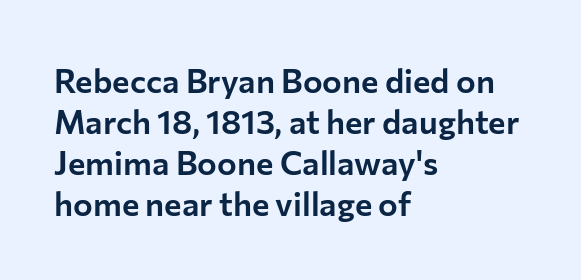
The glyphs in this specimen are sans serif. A typesetter would call this proportional, since set widths differ per character. Every character sits straight up, as roman type does. A student would call this left alignment; a typographer would say flush left, rag right.
